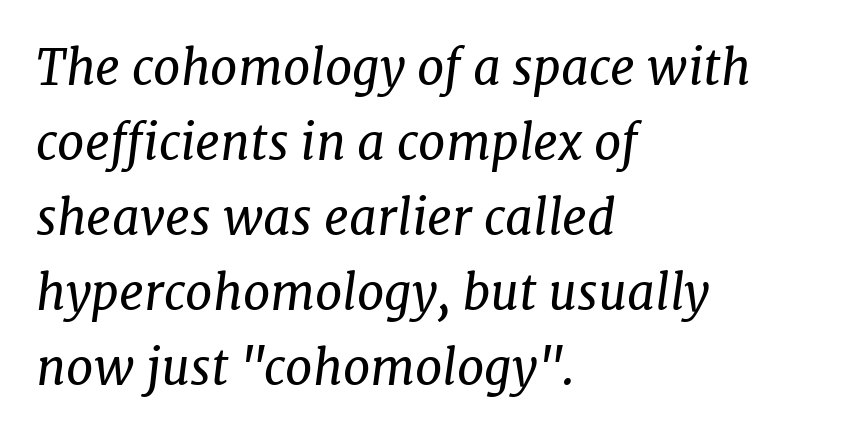
These glyphs show unthickened strokes, regular width or finer. Compared with a centered layout, this one pins lines to the left instead. Typographically, this falls in the serif category. What's the leading like? Ordinary, nothing unusual. The foot of each line stays bare and open.
